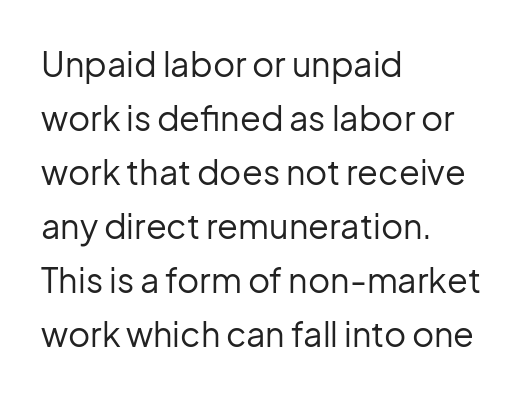
The image shows 34 px regular-weight sans-serif type, upright; set left-aligned, normal line spacing (1.59x), normal letter spacing, not underlined; low stroke contrast and a medium x-height.
